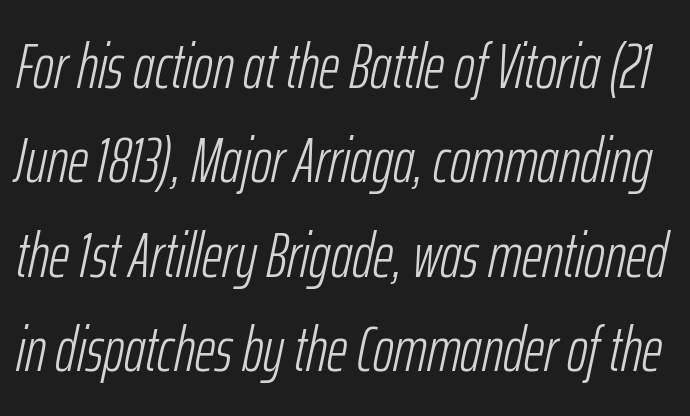
Proportional: the letters do not fall into vertical columns. Any mark beneath the type? The region is blank. The lines sit at an ordinary, default distance from one another. Is the type heavy? It reads as light-to-regular instead.
